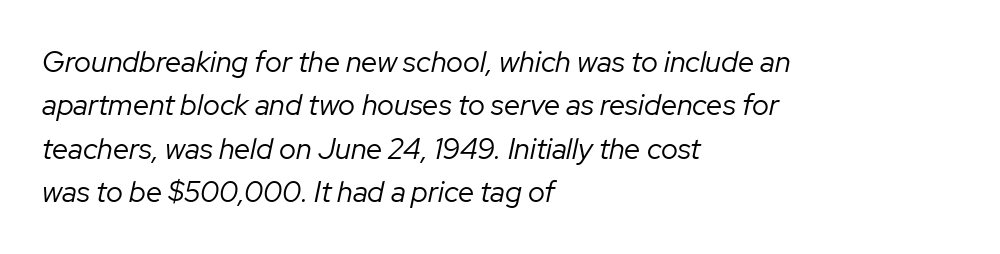
{"italic": "yes", "lean": "right", "slant_degrees": 12, "bold": "no", "weight": "regular", "width": "normal", "stroke_contrast": "low", "x_height": "medium", "monospaced": "no", "underline": "no", "align": "left", "line_spacing": "normal", "line_spacing_ratio": 1.5, "letter_spacing": "normal", "letter_spacing_em": 0.0, "glyph_px": 29}
